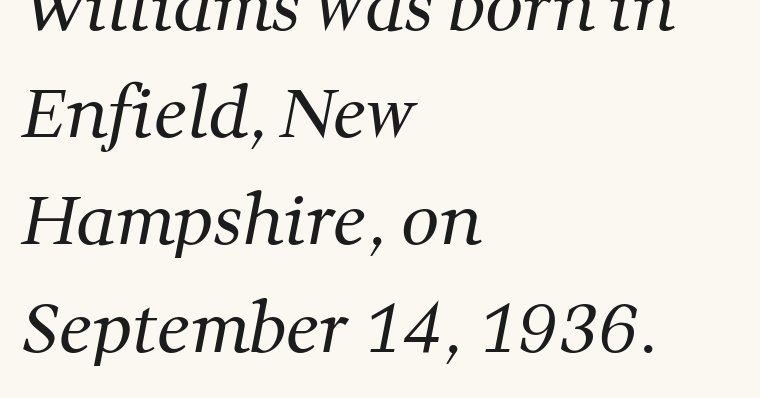
Q: Is the text bold? A: No.
Q: Is the typeface a serif or a sans-serif typeface? A: Serif.
Q: Is the text underlined? A: No.
Q: How is the paragraph aligned? A: Left-aligned.
Q: Is the spacing between letters normal or unusually wide? A: Normal.
Q: Is the spacing between lines tight, normal or loose? A: Normal.
Q: Width (condensed, normal, or wide)? A: Normal.
Q: Stroke contrast? A: Medium.
Q: x-height? A: Medium.
Q: Monospaced? A: No.
